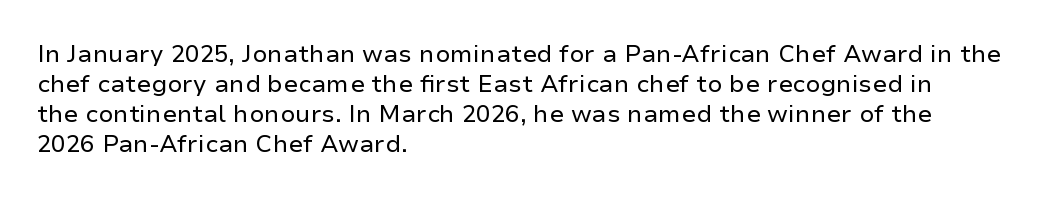
Q: Is the text bold? A: No.
Q: Is the text italic (slanted)? A: No, it is upright.
Q: Is the text underlined? A: No.
Q: How is the paragraph aligned? A: Left-aligned.
Q: Is the spacing between letters normal or unusually wide? A: Normal.
Q: Is the spacing between lines tight, normal or loose? A: Normal.
